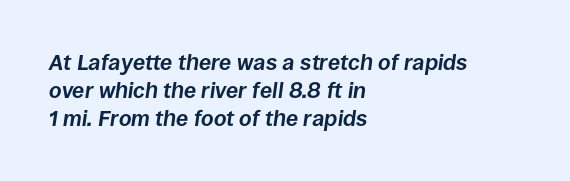
What's the leading like? Ordinary, nothing unusual. Every character sits at an angle, as italics do. On the weight axis this lands at bold, roughly 700. Horizontally, the lines are justified to the leading edge only. Only glyphs here, with clear space below each row. The tracking reads as untouched default to a designer's eye.
